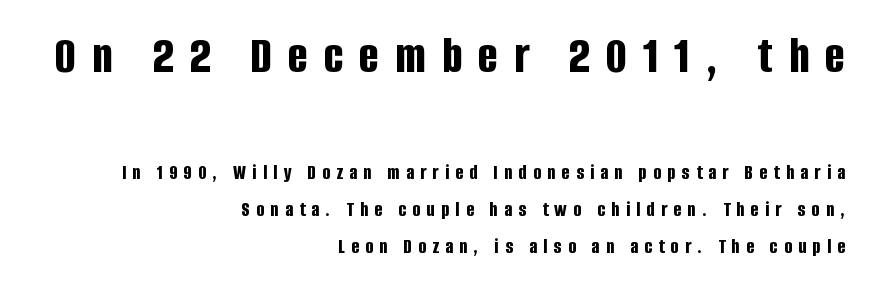
The composition opens big and finishes small. You can tell it's not italic because the verticals are truly vertical. Stroke thickness is high; the sample reads as a true bold. Honestly, there is no underline to notice here at all.
